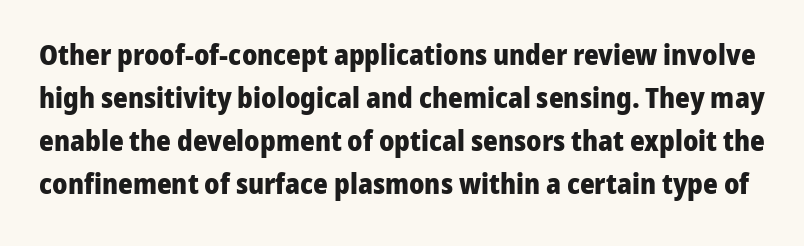
Q: Is the text bold? A: Yes.
Q: Is the text italic (slanted)? A: No, it is upright.
Q: Is the typeface a serif or a sans-serif typeface? A: Sans-serif.
Q: Is the text underlined? A: No.
Q: Is the spacing between letters normal or unusually wide? A: Normal.
Q: Is the spacing between lines tight, normal or loose? A: Normal.
Q: Width (condensed, normal, or wide)? A: Normal.
Q: Stroke contrast? A: Low.
Q: x-height? A: Medium.
Q: Monospaced? A: No.
